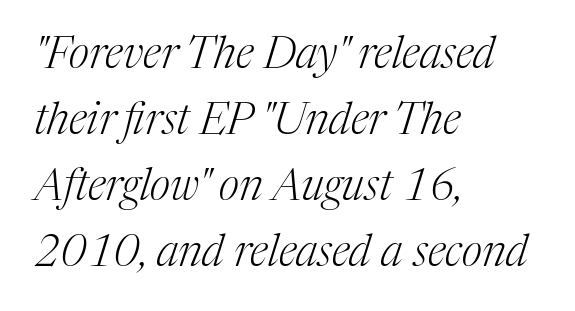
The image shows 44 px light serif type, italic (leaning right); set left-aligned, normal line spacing (1.5x), normal letter spacing, not underlined; medium stroke contrast and a medium x-height.
